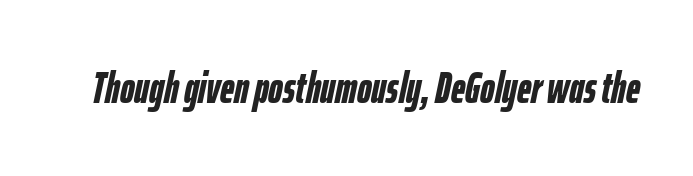
Q: Is the text bold? A: Yes.
Q: Is the text italic (slanted)? A: Yes, it leans right by about 12 degrees.
Q: Is the text underlined? A: No.
Q: Is the spacing between letters normal or unusually wide? A: Normal.
Q: Width (condensed, normal, or wide)? A: Condensed.
Q: Stroke contrast? A: Low.
Q: x-height? A: Medium.
Q: Monospaced? A: No.
